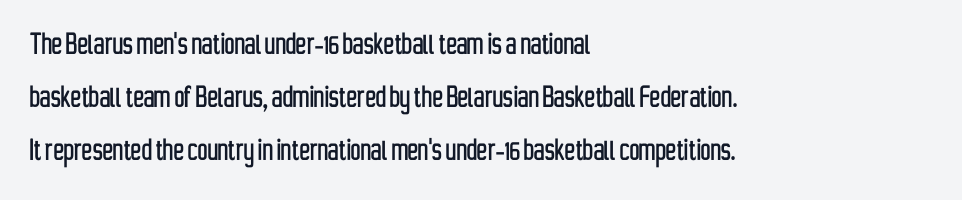
{"serif": "no", "italic": "no", "width": "condensed", "stroke_contrast": "low", "x_height": "medium", "monospaced": "no", "underline": "no", "align": "left", "line_spacing": "normal", "line_spacing_ratio": 1.51, "letter_spacing": "normal", "letter_spacing_em": 0.0, "glyph_px": 35}
